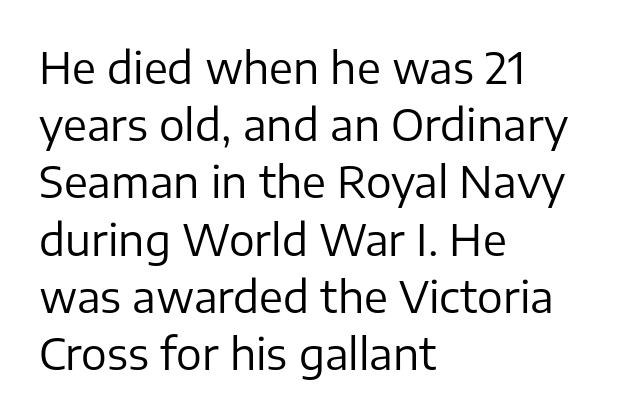
The image shows 43 px regular-weight sans-serif type, upright; set left-aligned, normal line spacing (1.33x), normal letter spacing, not underlined; low stroke contrast and a medium x-height.
